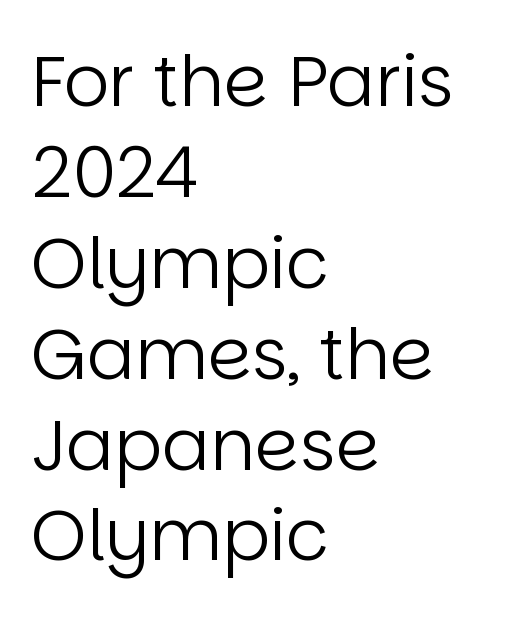
The image shows 71 px regular-weight sans-serif type, upright; set left-aligned, normal line spacing (1.28x), normal letter spacing, not underlined; low stroke contrast and a large x-height.
